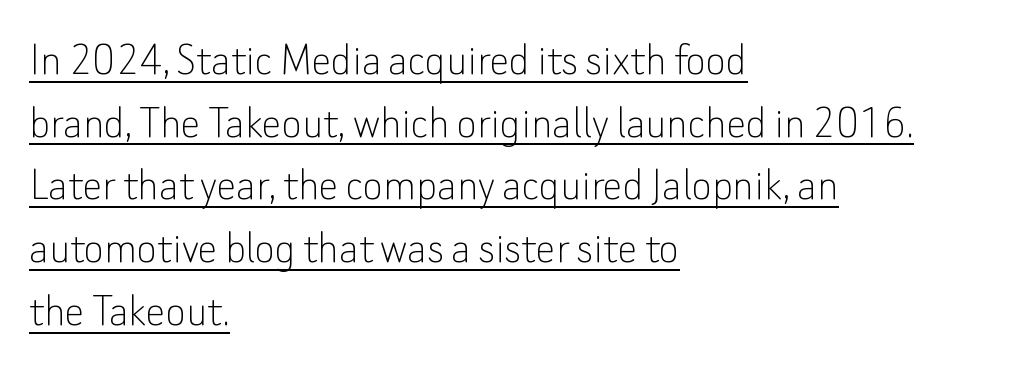
{"serif": "no", "italic": "no", "bold": "no", "weight": "thin", "width": "normal", "stroke_contrast": "low", "x_height": "small", "monospaced": "no", "underline": "yes", "align": "left", "line_spacing": "normal", "line_spacing_ratio": 1.28, "letter_spacing": "normal", "letter_spacing_em": 0.0, "glyph_px": 49}
